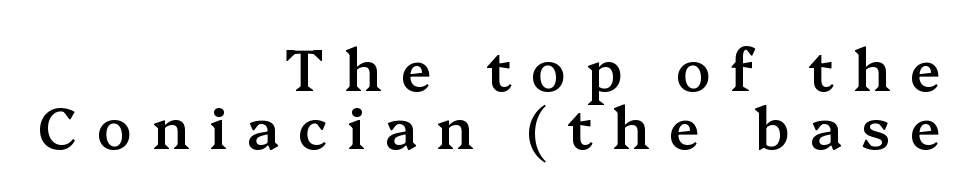
{"serif": "yes", "italic": "no", "bold": "semi", "weight": "semibold", "width": "normal", "stroke_contrast": "medium", "x_height": "medium", "monospaced": "no", "underline": "no", "align": "right", "line_spacing": "tight", "line_spacing_ratio": 1.01, "letter_spacing": "wide", "letter_spacing_em": 0.34, "glyph_px": 57}
